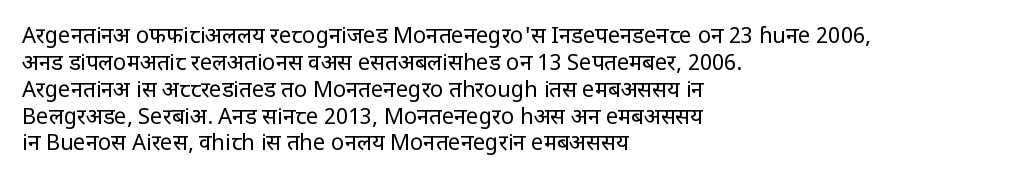
Q: Is the text bold? A: No.
Q: Is the text italic (slanted)? A: No, it is upright.
Q: Is the text underlined? A: No.
Q: How is the paragraph aligned? A: Left-aligned.
Q: Is the spacing between letters normal or unusually wide? A: Normal.
